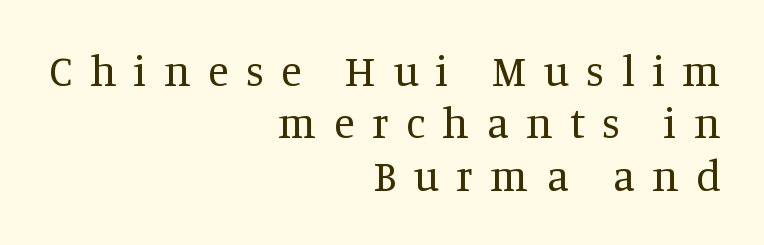
{"serif": "yes", "italic": "no", "bold": "no", "weight": "regular", "width": "normal", "stroke_contrast": "medium", "x_height": "large", "monospaced": "no", "underline": "no", "align": "right", "line_spacing_ratio": 1.22, "letter_spacing": "wide", "letter_spacing_em": 0.4, "glyph_px": 43}
